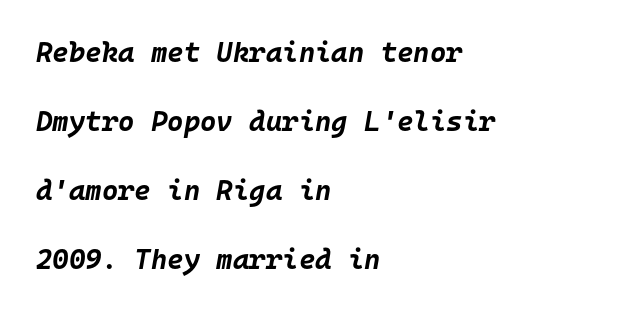
Q: Is the text bold? A: Yes.
Q: Is the text italic (slanted)? A: Yes, it leans right by about 10 degrees.
Q: Is the text underlined? A: No.
Q: How is the paragraph aligned? A: Left-aligned.
Q: Is the spacing between letters normal or unusually wide? A: Normal.
Q: Is the spacing between lines tight, normal or loose? A: Loose.
Q: Width (condensed, normal, or wide)? A: Normal.
Q: Stroke contrast? A: Low.
Q: x-height? A: Large.
Q: Monospaced? A: Yes.
